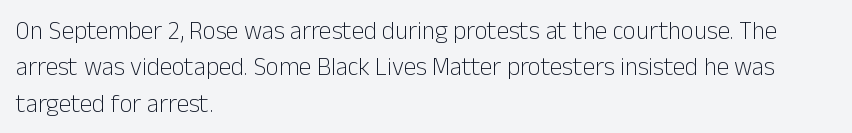
In terms of posture, this sample is upright. The passage shown has conventional tracking throughout. The zone under the glyphs is completely vacant. The lines are quadded left. These glyphs show unthickened strokes, regular width or finer. Rows of type keep a routine distance in the vertical direction.
